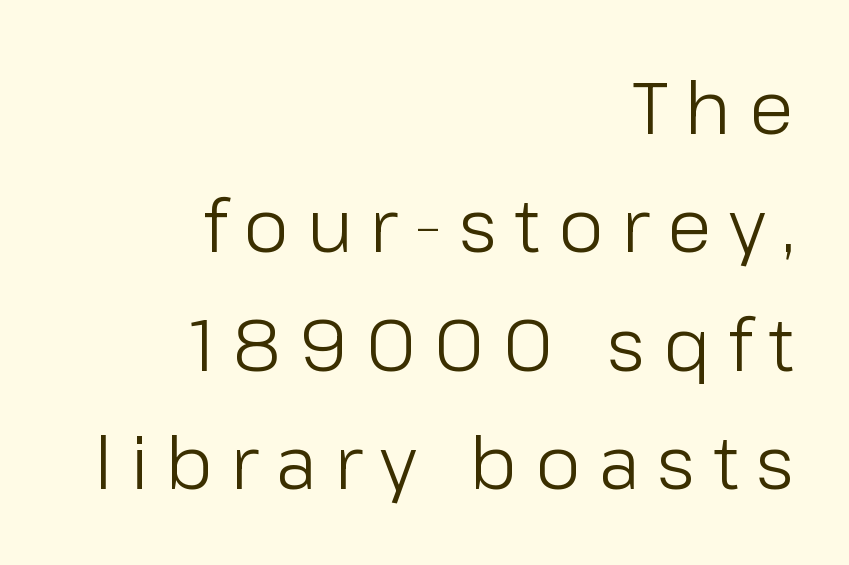
The image shows 73 px light sans-serif type, upright; set right-aligned, normal line spacing (1.62x), unusually wide letter spacing (+0.24 em), not underlined; low stroke contrast and a medium x-height.
